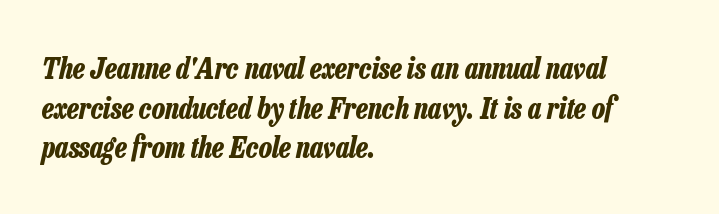
Q: Is the text bold? A: Yes.
Q: Is the text italic (slanted)? A: Yes, it leans right by about 13 degrees.
Q: Is the text underlined? A: No.
Q: How is the paragraph aligned? A: Left-aligned.
Q: Is the spacing between letters normal or unusually wide? A: Normal.
Q: Is the spacing between lines tight, normal or loose? A: Normal.
Q: Width (condensed, normal, or wide)? A: Condensed.
Q: Stroke contrast? A: Low.
Q: x-height? A: Medium.
Q: Monospaced? A: No.
